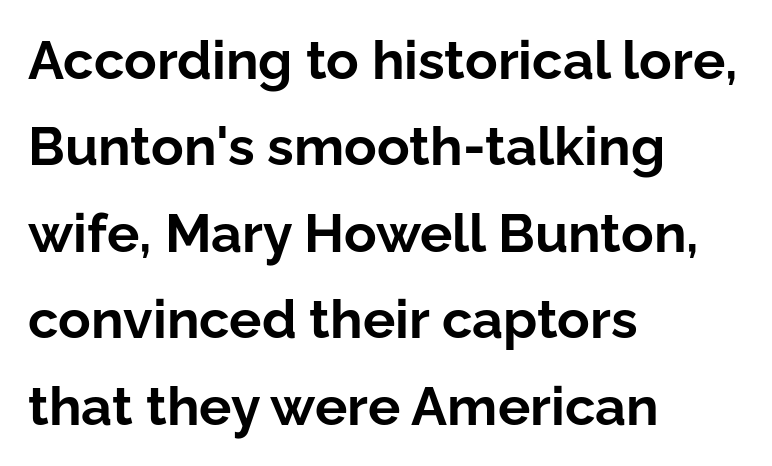
Q: Is the text bold? A: Yes.
Q: Is the text italic (slanted)? A: No, it is upright.
Q: Is the typeface a serif or a sans-serif typeface? A: Sans-serif.
Q: Is the text underlined? A: No.
Q: How is the paragraph aligned? A: Left-aligned.
Q: Is the spacing between letters normal or unusually wide? A: Normal.
Q: Is the spacing between lines tight, normal or loose? A: Normal.
Q: Width (condensed, normal, or wide)? A: Normal.
Q: Stroke contrast? A: Low.
Q: x-height? A: Medium.
Q: Monospaced? A: No.
